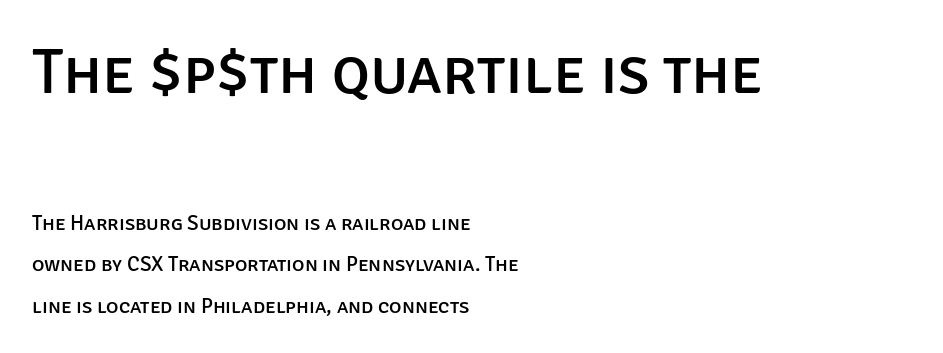
Does the type have serifs? No, each stem ends abruptly. Top chunk: large. Bottom chunk: small. Honestly, the letter spacing is just normal — you wouldn't notice it. The face used here is proportionally spaced, like ordinary book or web type. Posture: upright roman. Reading down the block, your eye returns to a fixed left position each line.
